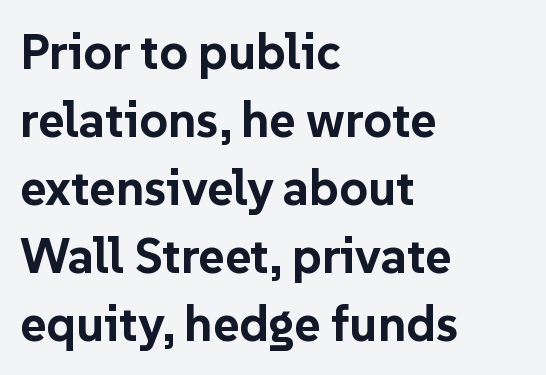
Visually the block forms a straight wall on the left and a jagged coastline on the right. The typesetting leans heavy: a genuine bold. Rendered with straight, roman letterforms. These lines are rendered in a variable-pitch font.
